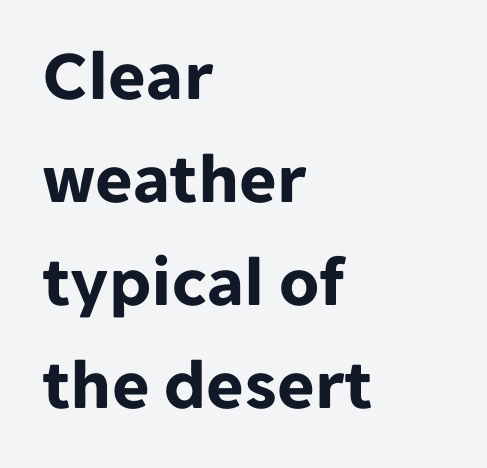
The type family on display is of the sans-serif kind. Think of a printed novel: that variable character pitch is what you see here. The gaps between neighbouring characters are ordinary and unremarkable. Style check: upright. Honestly, the row spacing looks completely unremarkable. Set as a true bold cut, around the 700 mark.
